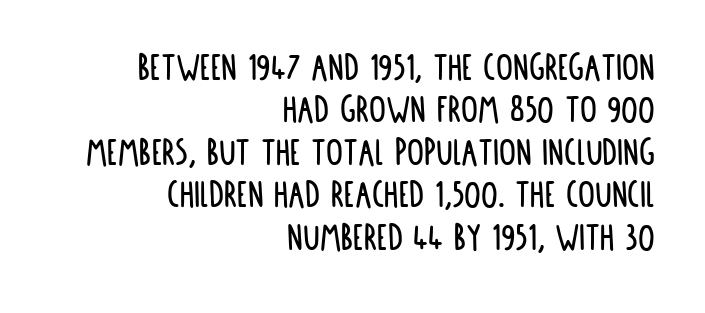
Q: Is the text italic (slanted)? A: No, it is upright.
Q: Is the typeface a serif or a sans-serif typeface? A: Sans-serif.
Q: Is the text underlined? A: No.
Q: How is the paragraph aligned? A: Right-aligned.
Q: Is the spacing between letters normal or unusually wide? A: Normal.
Q: Is the spacing between lines tight, normal or loose? A: Tight.
Q: Width (condensed, normal, or wide)? A: Condensed.
Q: Stroke contrast? A: Low.
Q: x-height? A: Large.
Q: Monospaced? A: No.
